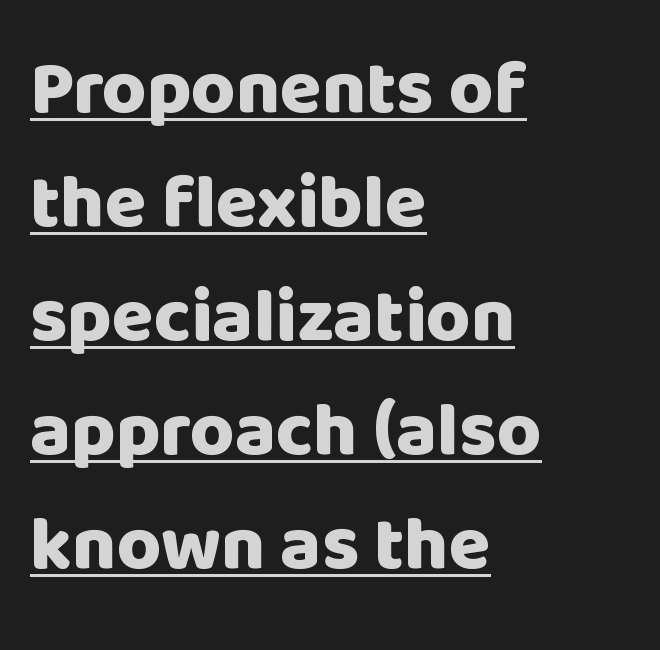
Check where the strokes stop: nothing finishes them off — pure sans. The letterforms sit shoulder to shoulder at normal distance. You can tell it's not italic because the verticals are truly vertical. These lines carry a lot of weight — the face is fully bold.
